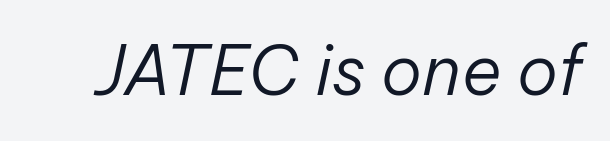
Q: Is the text bold? A: No.
Q: Is the text italic (slanted)? A: Yes, it leans right by about 12 degrees.
Q: Is the text underlined? A: No.
Q: Is the spacing between letters normal or unusually wide? A: Normal.
Q: Width (condensed, normal, or wide)? A: Normal.
Q: Stroke contrast? A: Low.
Q: x-height? A: Medium.
Q: Monospaced? A: No.
